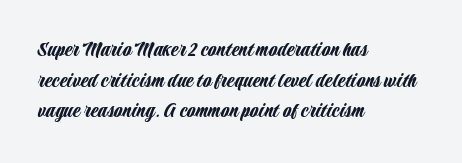
Honestly, the letter spacing is just normal — you wouldn't notice it. The words here are not underlined. Notice how the passage keeps a crisp vertical edge on the left only. Interline gaps are of average width in this sample.
